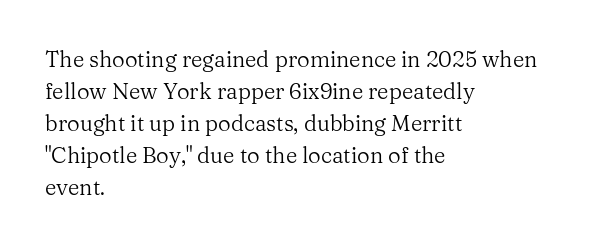
This sample uses an upright cut, with every glyph sitting square on the baseline. Check the space under the baseline: it is left empty. These lines are set flush left with a ragged right edge. Weight: not bold — regular or lighter.
